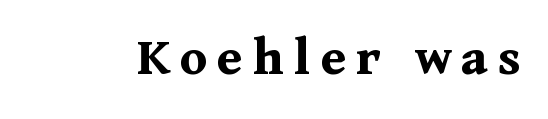
{"serif": "yes", "italic": "no", "bold": "yes", "weight": "bold", "width": "normal", "stroke_contrast": "medium", "x_height": "medium", "monospaced": "no", "underline": "no", "glyph_px": 56}
